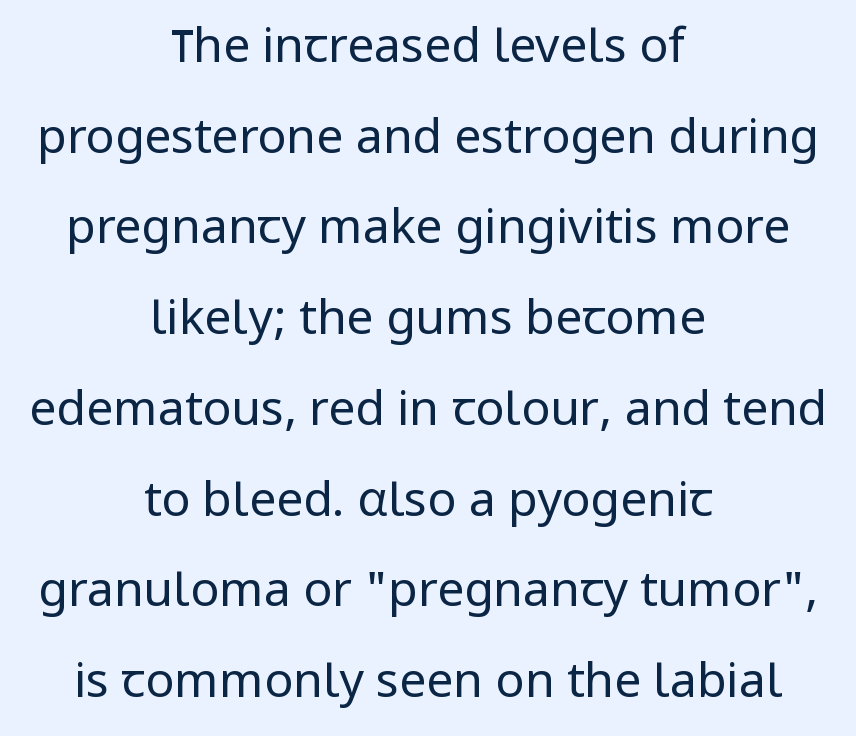
Varying glyph widths throughout — classic text-font behaviour. The paragraph has two soft edges and a firm central axis. The words here are not underlined. Do the letters lean? They stand straight. Compared with a typical body face, this is equally light or lighter still. Unlike a traditional serif, this face leaves its strokes unadorned.
